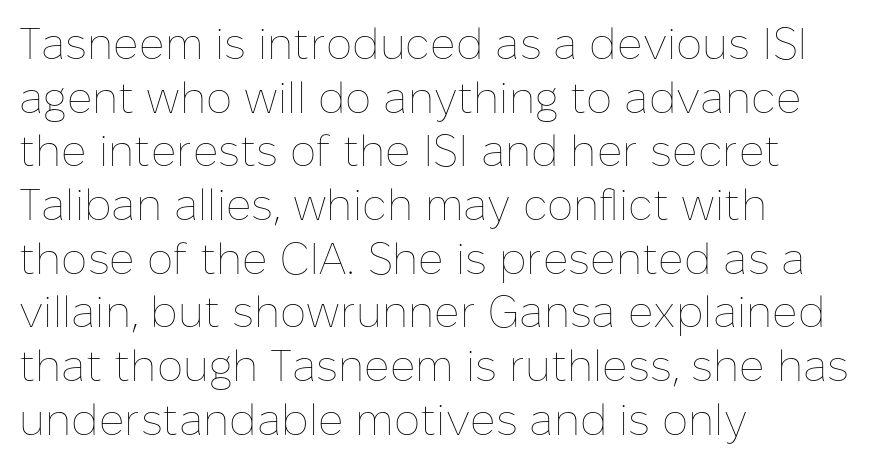
All the whitespace from short lines collects on the right. Anything drawn beneath the words? Only blank space. The letterforms sit shoulder to shoulder at normal distance. The face used here is proportionally spaced, like ordinary book or web type. Every character sits straight up, as roman type does. Compared with a typical body face, this is equally light or lighter still.
